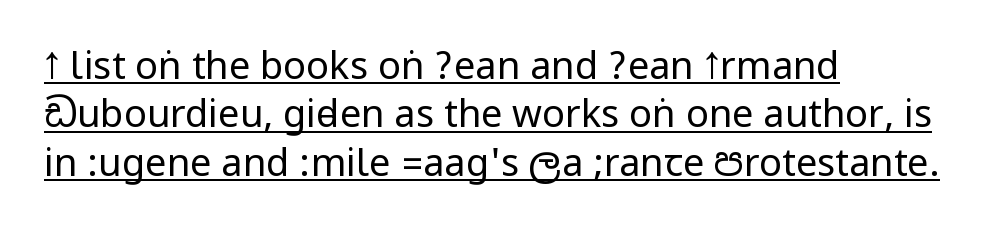
Q: Is the text bold? A: No.
Q: Is the text italic (slanted)? A: No, it is upright.
Q: Is the typeface a serif or a sans-serif typeface? A: Sans-serif.
Q: Is the text underlined? A: Yes.
Q: How is the paragraph aligned? A: Left-aligned.
Q: Is the spacing between letters normal or unusually wide? A: Normal.
Q: Is the spacing between lines tight, normal or loose? A: Normal.
Q: Width (condensed, normal, or wide)? A: Condensed.
Q: Stroke contrast? A: Low.
